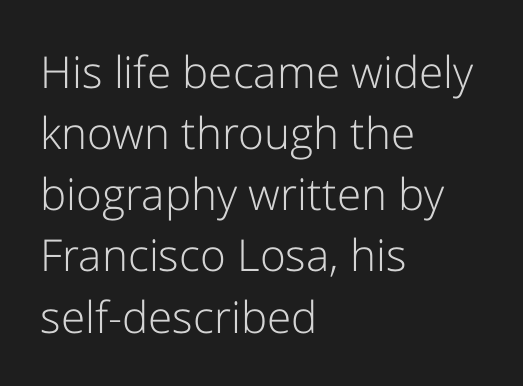
Q: Is the text bold? A: No.
Q: Is the text italic (slanted)? A: No, it is upright.
Q: Is the typeface a serif or a sans-serif typeface? A: Sans-serif.
Q: Is the text underlined? A: No.
Q: How is the paragraph aligned? A: Left-aligned.
Q: Is the spacing between letters normal or unusually wide? A: Normal.
Q: Is the spacing between lines tight, normal or loose? A: Normal.
Q: Width (condensed, normal, or wide)? A: Normal.
Q: Stroke contrast? A: Low.
Q: x-height? A: Medium.
Q: Monospaced? A: No.
